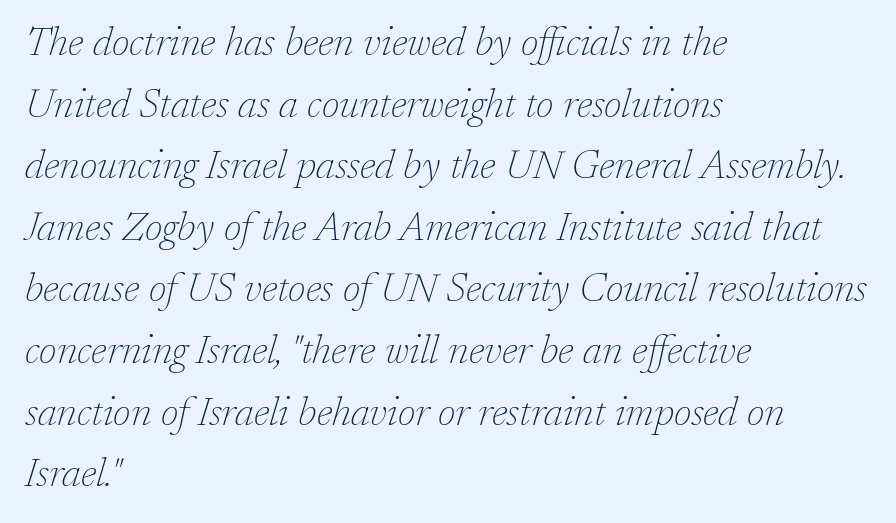
The image shows 40 px thin serif type, italic (leaning right); set left-aligned, normal line spacing (1.54x), normal letter spacing, not underlined; low stroke contrast and a medium x-height.
